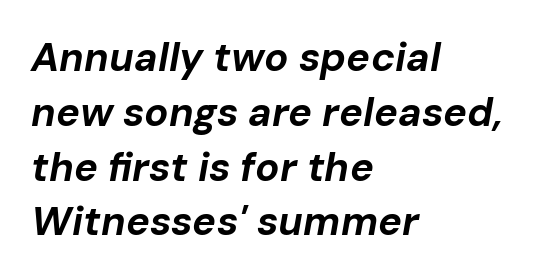
The image shows 40 px bold type, italic (leaning right); set left-aligned, normal line spacing (1.37x), normal letter spacing, not underlined; low stroke contrast and a medium x-height.
